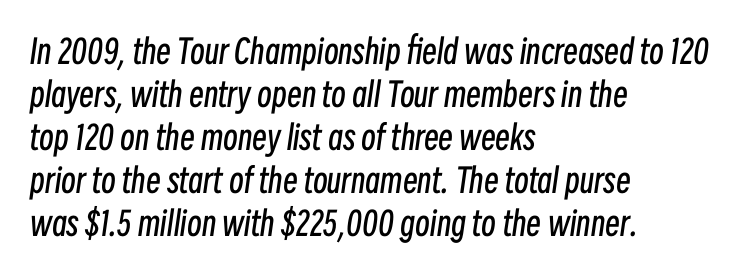
{"italic": "yes", "lean": "right", "slant_degrees": 8, "bold": "no", "weight": "regular", "width": "condensed", "stroke_contrast": "low", "x_height": "medium", "monospaced": "no", "underline": "no", "align": "left", "line_spacing": "normal", "line_spacing_ratio": 1.3, "letter_spacing": "normal", "letter_spacing_em": 0.0, "glyph_px": 33}
